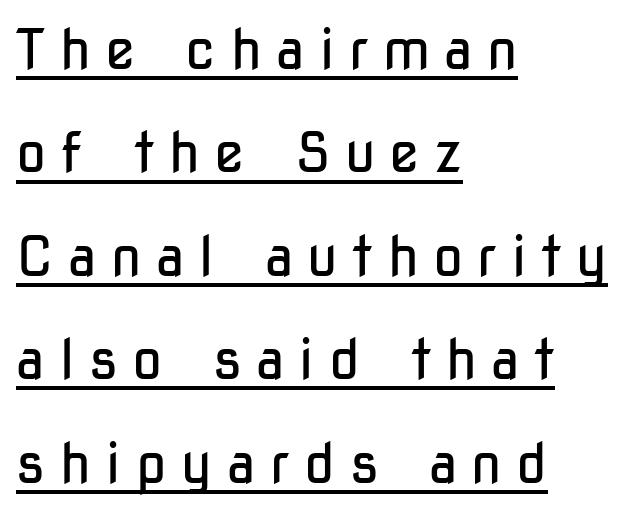
{"serif": "no", "italic": "no", "bold": "no", "weight": "regular", "width": "condensed", "stroke_contrast": "low", "x_height": "medium", "monospaced": "no", "underline": "yes", "align": "left", "line_spacing_ratio": 1.88, "letter_spacing": "wide", "letter_spacing_em": 0.26, "glyph_px": 55}
